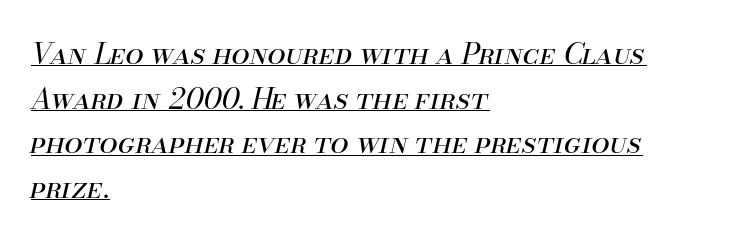
The image shows 29 px regular-weight type, italic (leaning right); set left-aligned, normal line spacing (1.54x), normal letter spacing, underlined; medium stroke contrast and a small x-height.
